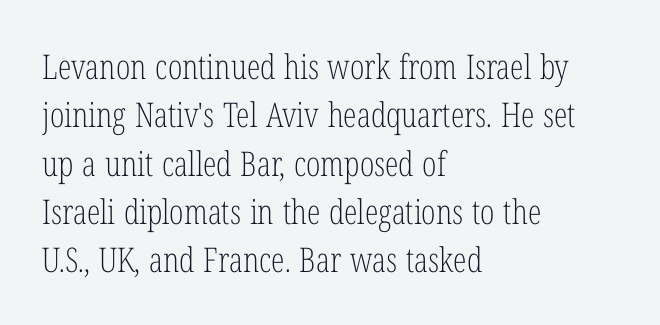
Q: Is the text bold? A: No.
Q: Is the text italic (slanted)? A: No, it is upright.
Q: Is the typeface a serif or a sans-serif typeface? A: Serif.
Q: Is the text underlined? A: No.
Q: How is the paragraph aligned? A: Left-aligned.
Q: Is the spacing between letters normal or unusually wide? A: Normal.
Q: Is the spacing between lines tight, normal or loose? A: Normal.
Q: Width (condensed, normal, or wide)? A: Condensed.
Q: Stroke contrast? A: Low.
Q: x-height? A: Medium.
Q: Monospaced? A: No.
